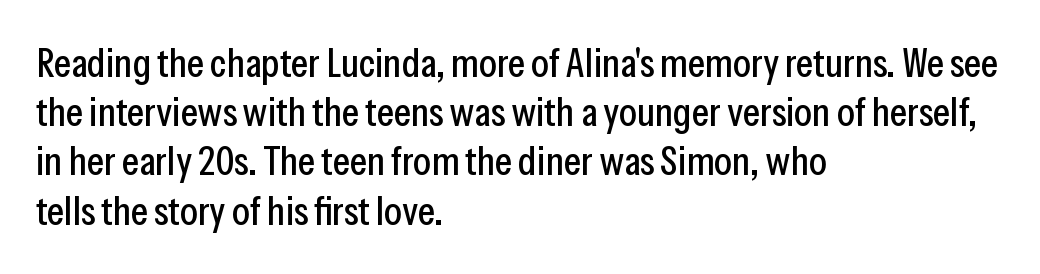
Q: Is the text italic (slanted)? A: No, it is upright.
Q: Is the typeface a serif or a sans-serif typeface? A: Sans-serif.
Q: Is the text underlined? A: No.
Q: How is the paragraph aligned? A: Left-aligned.
Q: Is the spacing between letters normal or unusually wide? A: Normal.
Q: Width (condensed, normal, or wide)? A: Condensed.
Q: Stroke contrast? A: Low.
Q: x-height? A: Medium.
Q: Monospaced? A: No.
